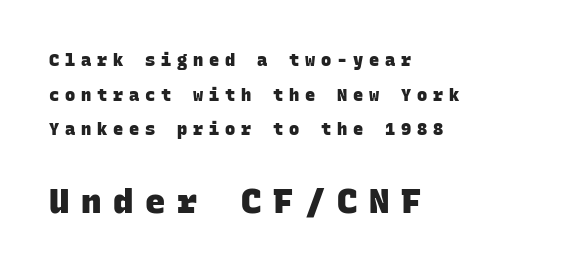
Q: Is the text bold? A: Yes.
Q: Is the typeface a serif or a sans-serif typeface? A: Sans-serif.
Q: Is the text underlined? A: No.
Q: How is the paragraph aligned? A: Left-aligned.
Q: Is the spacing between letters normal or unusually wide? A: Unusually wide.
Q: Is the spacing between lines tight, normal or loose? A: Loose.
Q: Which block of text is set in a larger size, the first (top) or the second (bottom)? A: The second (bottom) one.
Q: Width (condensed, normal, or wide)? A: Normal.
Q: Stroke contrast? A: Low.
Q: x-height? A: Large.
Q: Monospaced? A: Yes.
